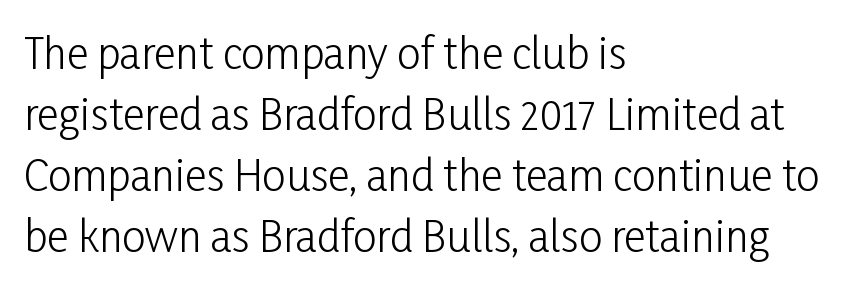
{"serif": "no", "italic": "no", "bold": "no", "weight": "light", "width": "condensed", "stroke_contrast": "low", "x_height": "medium", "monospaced": "no", "underline": "no", "align": "left", "line_spacing": "normal", "line_spacing_ratio": 1.45, "letter_spacing": "normal", "letter_spacing_em": 0.0, "glyph_px": 42}
